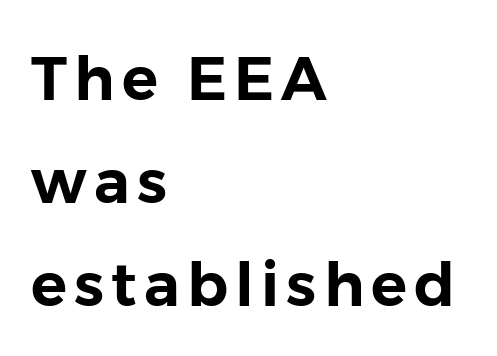
The image shows 60 px sans-serif type, upright; set left-aligned, line spacing 1.72x, not underlined; low stroke contrast and a medium x-height.
